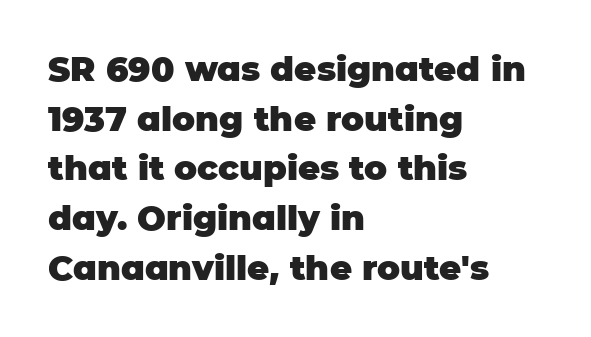
{"serif": "no", "italic": "no", "bold": "yes", "weight": "heavy", "width": "normal", "stroke_contrast": "low", "x_height": "large", "monospaced": "no", "underline": "no", "align": "left", "line_spacing": "normal", "line_spacing_ratio": 1.46, "letter_spacing": "normal", "letter_spacing_em": 0.0, "glyph_px": 34}
